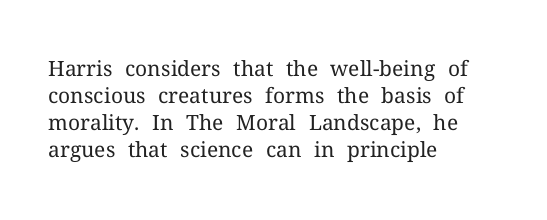
These lines keep a tight, regular rhythm from letter to letter. The rows are spaced the way most documents space them. Nothing heavy about these letters — not bold at all. A roman cut, with each character standing at attention. Check under the words: just untouched page. All the whitespace from short lines collects on the right.
